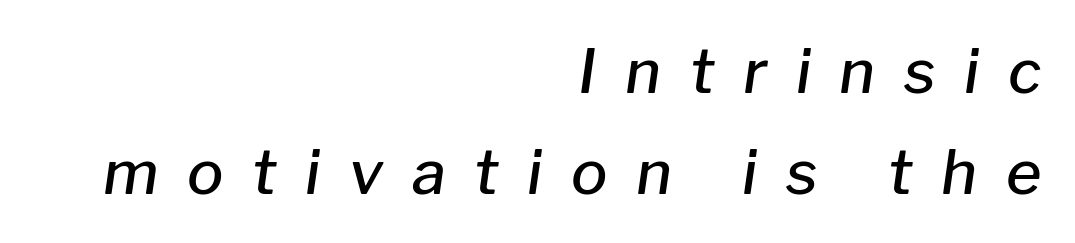
The image shows 61 px semibold type, italic (leaning right); set right-aligned, normal line spacing (1.65x), unusually wide letter spacing (+0.47 em), not underlined; low stroke contrast and a medium x-height.
